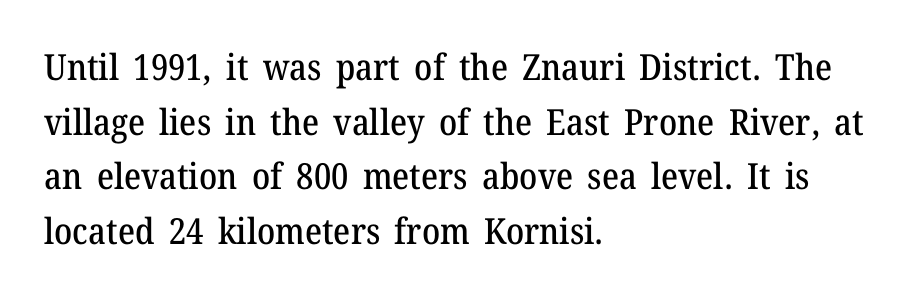
Q: Is the text italic (slanted)? A: No, it is upright.
Q: Is the typeface a serif or a sans-serif typeface? A: Serif.
Q: Is the text underlined? A: No.
Q: How is the paragraph aligned? A: Left-aligned.
Q: Is the spacing between letters normal or unusually wide? A: Normal.
Q: Is the spacing between lines tight, normal or loose? A: Normal.
Q: Width (condensed, normal, or wide)? A: Normal.
Q: Stroke contrast? A: Medium.
Q: x-height? A: Medium.
Q: Monospaced? A: No.
